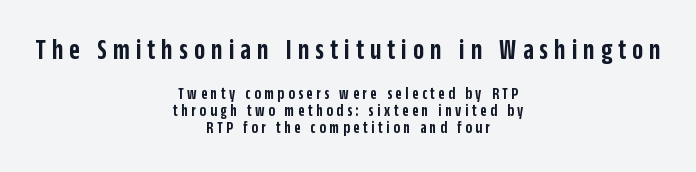
Tracking here is generous; glyphs stand well apart from one another. Teacher's note: observe the equal gaps on both sides — that is centered alignment. Proportional: the letters do not fall into vertical columns. Strokes here are thickened, but only to semibold level. Check where the strokes stop: nothing finishes them off — pure sans.
